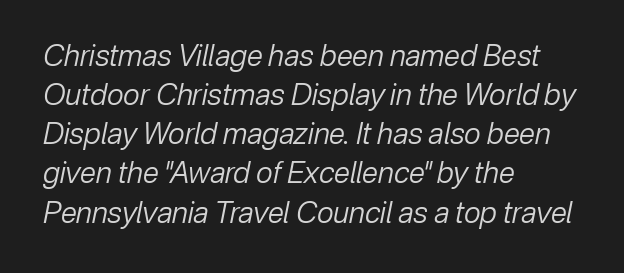
The image shows 29 px regular-weight type, italic (leaning right); set left-aligned, normal line spacing (1.35x), normal letter spacing, not underlined; low stroke contrast and a medium x-height.
